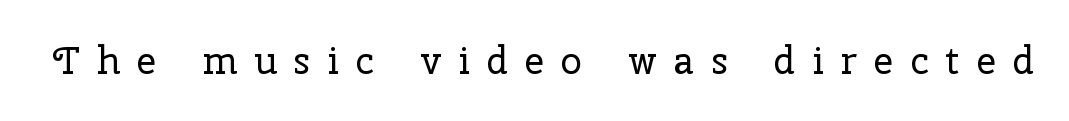
The image shows 38 px regular-weight serif type, upright; set unusually wide letter spacing (+0.45 em), not underlined; low stroke contrast and a medium x-height.
